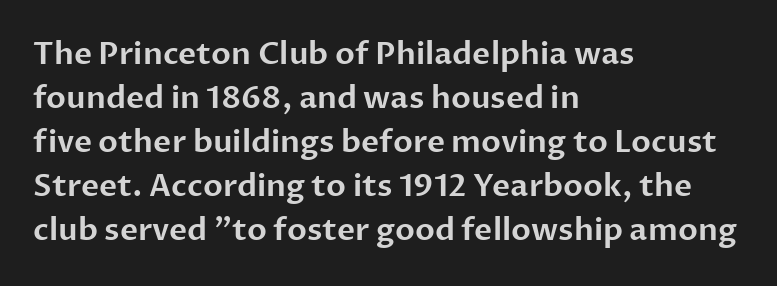
Q: Is the text italic (slanted)? A: No, it is upright.
Q: Is the typeface a serif or a sans-serif typeface? A: Sans-serif.
Q: Is the text underlined? A: No.
Q: How is the paragraph aligned? A: Left-aligned.
Q: Is the spacing between letters normal or unusually wide? A: Normal.
Q: Is the spacing between lines tight, normal or loose? A: Normal.
Q: Width (condensed, normal, or wide)? A: Normal.
Q: Stroke contrast? A: Low.
Q: x-height? A: Medium.
Q: Monospaced? A: No.
